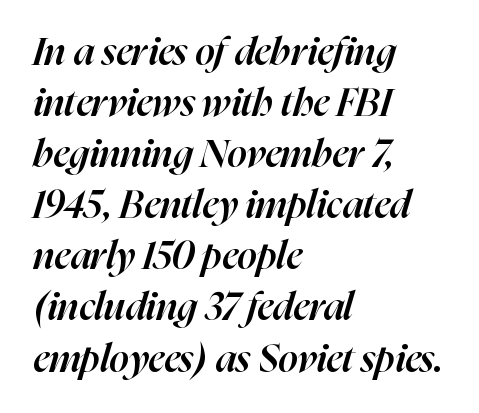
Q: Is the text bold? A: Semi-bold.
Q: Is the text italic (slanted)? A: Yes, it leans right by about 16 degrees.
Q: Is the text underlined? A: No.
Q: How is the paragraph aligned? A: Left-aligned.
Q: Is the spacing between letters normal or unusually wide? A: Normal.
Q: Is the spacing between lines tight, normal or loose? A: Normal.
Q: Width (condensed, normal, or wide)? A: Normal.
Q: Stroke contrast? A: High.
Q: x-height? A: Medium.
Q: Monospaced? A: No.
